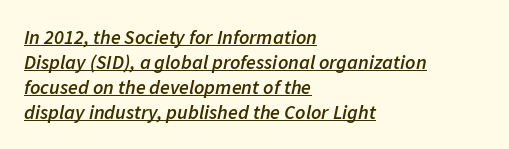
The image shows 20 px text type, italic (leaning right); set left-aligned, normal line spacing (1.25x), normal letter spacing, underlined.
